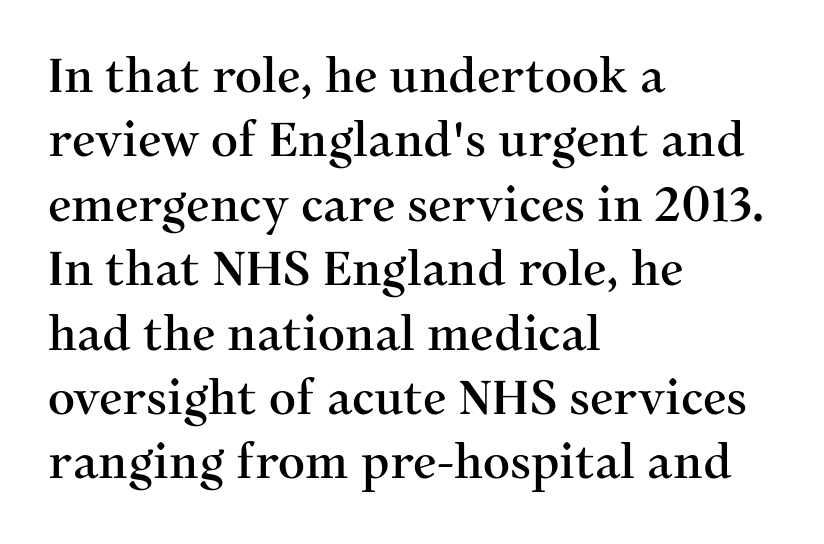
Q: Is the text italic (slanted)? A: No, it is upright.
Q: Is the typeface a serif or a sans-serif typeface? A: Serif.
Q: Is the text underlined? A: No.
Q: How is the paragraph aligned? A: Left-aligned.
Q: Is the spacing between letters normal or unusually wide? A: Normal.
Q: Is the spacing between lines tight, normal or loose? A: Normal.
Q: Width (condensed, normal, or wide)? A: Normal.
Q: Stroke contrast? A: Medium.
Q: x-height? A: Medium.
Q: Monospaced? A: No.
